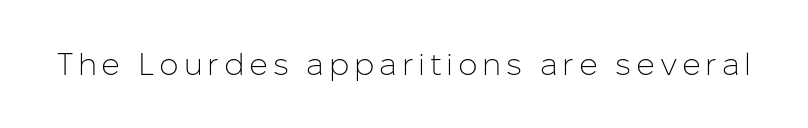
{"serif": "no", "italic": "no", "bold": "no", "weight": "light", "width": "normal", "stroke_contrast": "low", "x_height": "medium", "monospaced": "no", "underline": "no", "glyph_px": 31}
